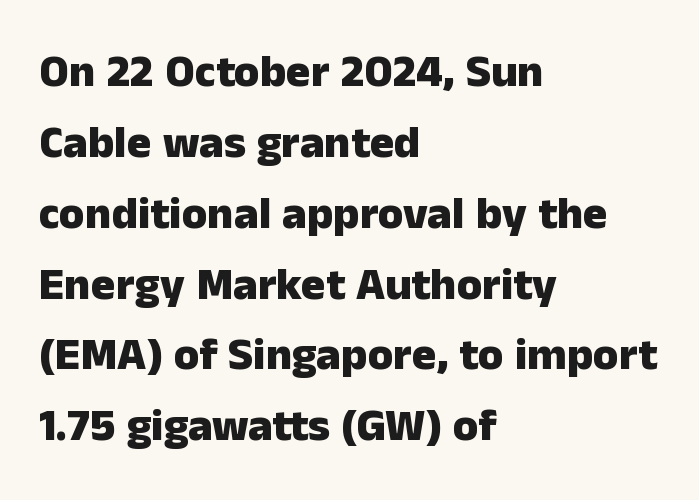
{"serif": "no", "italic": "no", "bold": "yes", "weight": "heavy", "width": "normal", "stroke_contrast": "low", "x_height": "medium", "monospaced": "no", "underline": "no", "align": "left", "line_spacing": "normal", "line_spacing_ratio": 1.54, "letter_spacing": "normal", "letter_spacing_em": 0.0, "glyph_px": 46}
